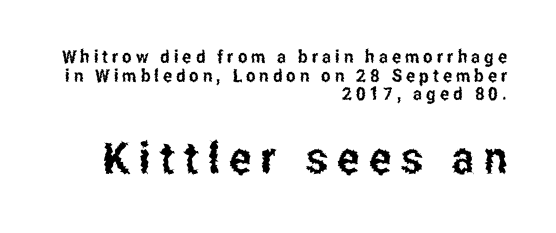
Look at the tracking — it's clearly loosened, letters drifting apart. Bigger letters appear in the bottom chunk; the top chunk is reduced. The rag falls on the left side of this text block. These lines are rendered in a variable-pitch font.
